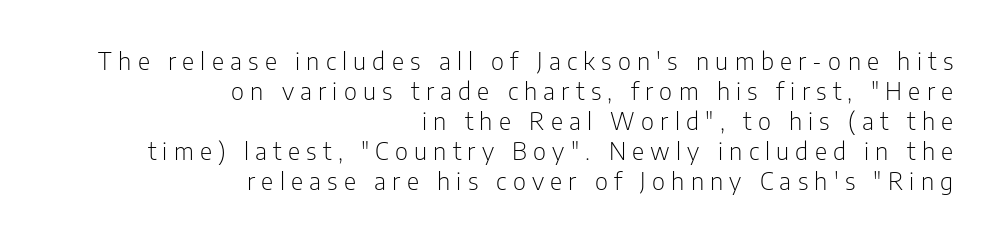
Q: Is the text bold? A: No.
Q: Is the text italic (slanted)? A: No, it is upright.
Q: Is the text underlined? A: No.
Q: How is the paragraph aligned? A: Right-aligned.
Q: Is the spacing between letters normal or unusually wide? A: Unusually wide.
Q: Is the spacing between lines tight, normal or loose? A: Normal.
